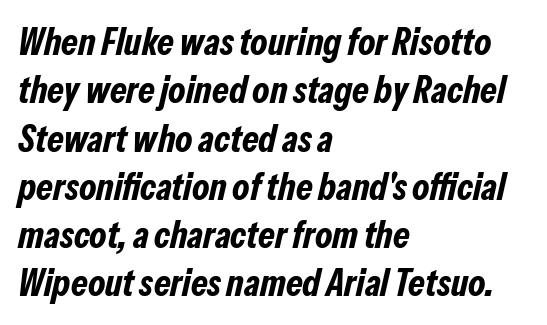
The image shows 38 px bold, condensed type, italic (leaning right); set left-aligned, normal line spacing (1.27x), normal letter spacing, not underlined; low stroke contrast and a medium x-height.
